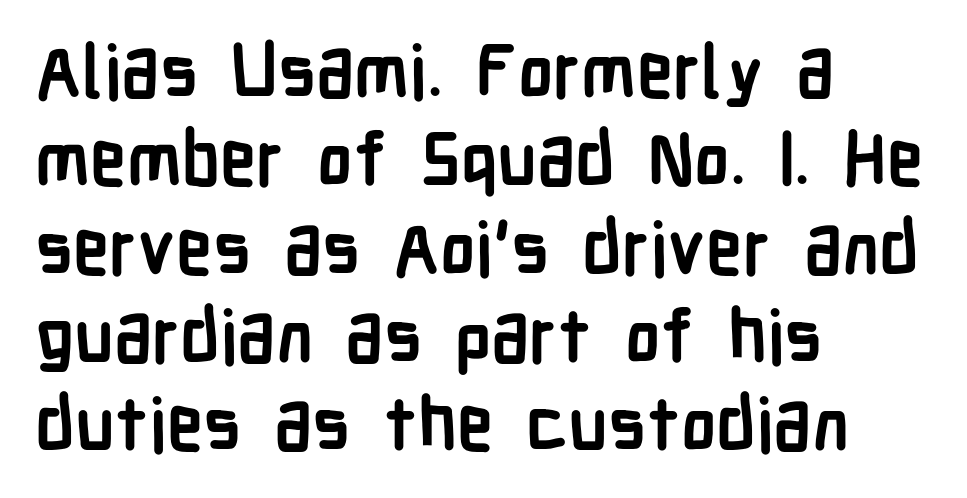
The image shows 73 px semibold, condensed sans-serif type, upright; set left-aligned, line spacing 1.21x, normal letter spacing, not underlined; low stroke contrast and a medium x-height.
